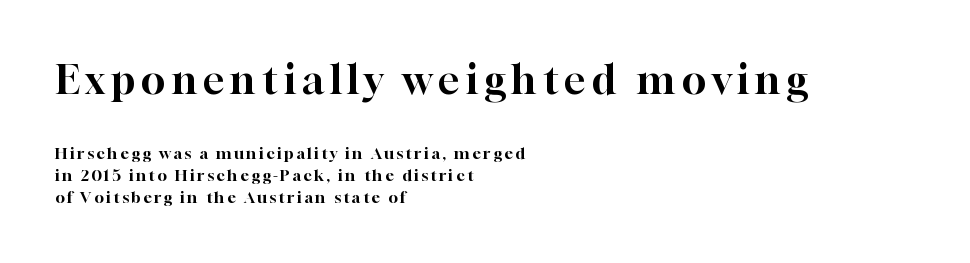
A typesetter would mark this as roman, not italic. Line spacing here is normal. Type size steps down from the first block to the second. Has an underline been added? It has not. Typeset ragged right — the left edge is the straight one. Font category for this specimen: serif.
